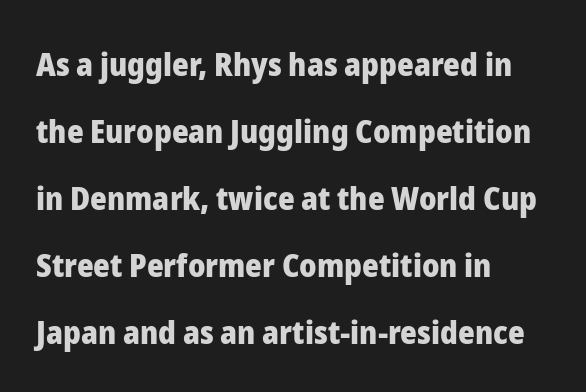
The image shows 32 px heavy sans-serif type, upright; set left-aligned, loose line spacing (2.09x), normal letter spacing, not underlined; low stroke contrast and a medium x-height.
